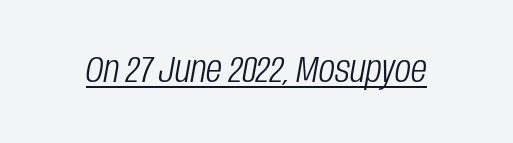
{"italic": "yes", "lean": "right", "slant_degrees": 10, "bold": "no", "weight": "light", "width": "condensed", "stroke_contrast": "low", "x_height": "large", "monospaced": "no", "underline": "yes", "letter_spacing": "normal", "letter_spacing_em": 0.0, "glyph_px": 37}
